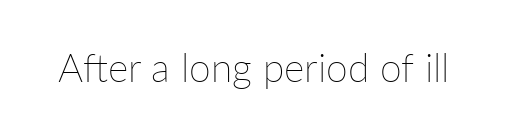
The image shows 39 px thin type, upright; set normal letter spacing, not underlined; low stroke contrast and a medium x-height.
